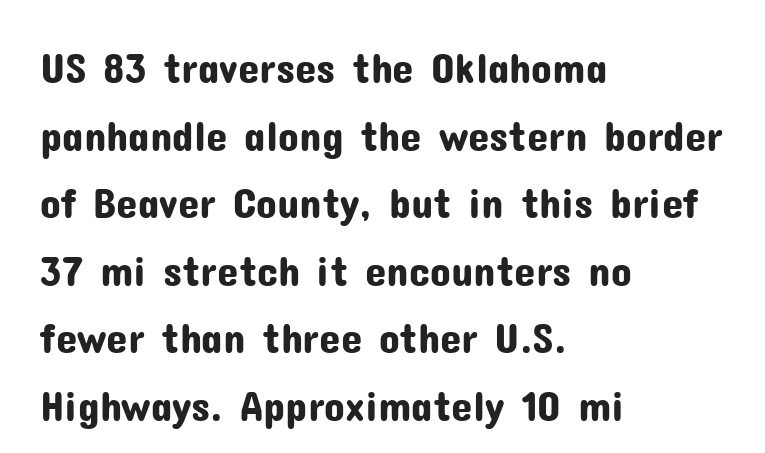
{"serif": "no", "italic": "no", "width": "normal", "stroke_contrast": "low", "x_height": "medium", "monospaced": "no", "underline": "no", "align": "left", "line_spacing": "normal", "line_spacing_ratio": 1.57, "letter_spacing": "normal", "letter_spacing_em": 0.0, "glyph_px": 43}
